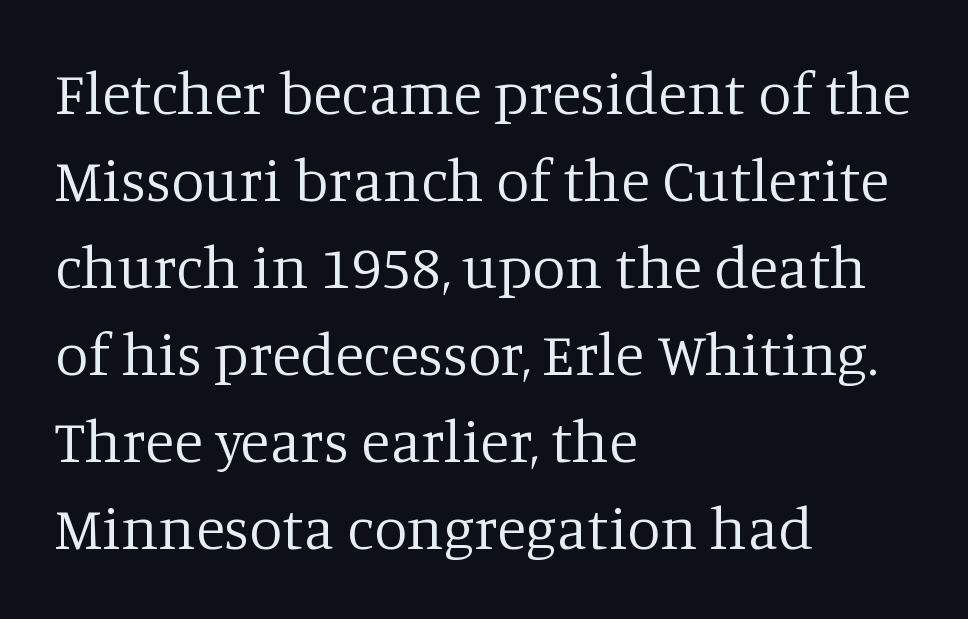
{"serif": "yes", "italic": "no", "bold": "no", "weight": "regular", "width": "normal", "stroke_contrast": "low", "x_height": "large", "monospaced": "no", "underline": "no", "align": "left", "line_spacing": "normal", "line_spacing_ratio": 1.45, "letter_spacing": "normal", "letter_spacing_em": 0.0, "glyph_px": 60}
